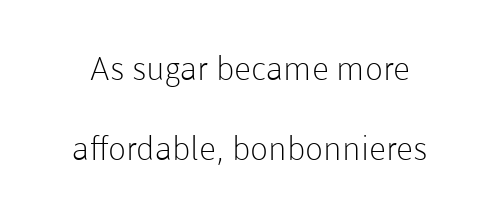
Q: Is the text bold? A: No.
Q: Is the text italic (slanted)? A: No, it is upright.
Q: Is the typeface a serif or a sans-serif typeface? A: Sans-serif.
Q: Is the text underlined? A: No.
Q: Is the spacing between letters normal or unusually wide? A: Normal.
Q: Is the spacing between lines tight, normal or loose? A: Loose.
Q: Width (condensed, normal, or wide)? A: Normal.
Q: Stroke contrast? A: Low.
Q: x-height? A: Medium.
Q: Monospaced? A: No.
